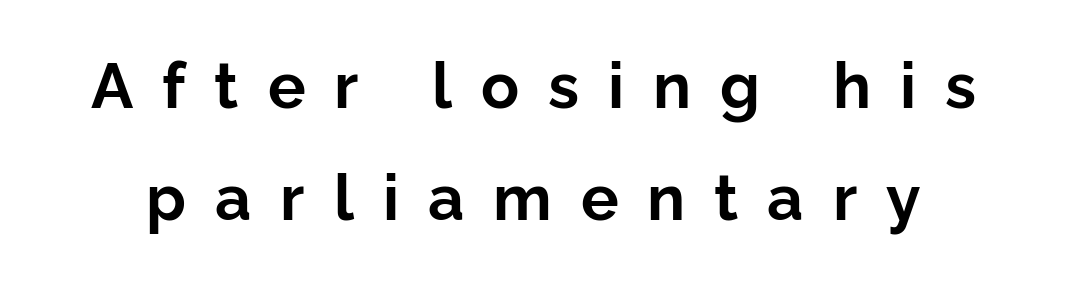
{"serif": "no", "italic": "no", "bold": "yes", "weight": "bold", "width": "normal", "stroke_contrast": "low", "x_height": "medium", "monospaced": "no", "underline": "no", "line_spacing_ratio": 1.77, "letter_spacing": "wide", "letter_spacing_em": 0.46, "glyph_px": 63}
